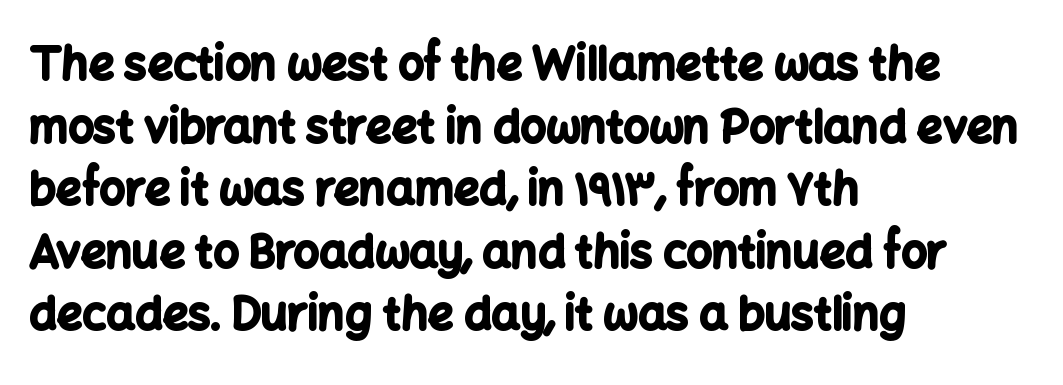
{"serif": "no", "italic": "no", "bold": "yes", "weight": "bold", "width": "normal", "stroke_contrast": "low", "x_height": "medium", "monospaced": "no", "underline": "no", "align": "left", "line_spacing": "normal", "line_spacing_ratio": 1.39, "letter_spacing": "normal", "letter_spacing_em": 0.0, "glyph_px": 45}
